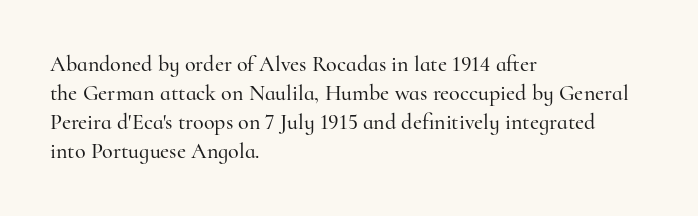
Q: Is the text italic (slanted)? A: No, it is upright.
Q: Is the text underlined? A: No.
Q: How is the paragraph aligned? A: Left-aligned.
Q: Is the spacing between letters normal or unusually wide? A: Normal.
Q: Is the spacing between lines tight, normal or loose? A: Normal.
